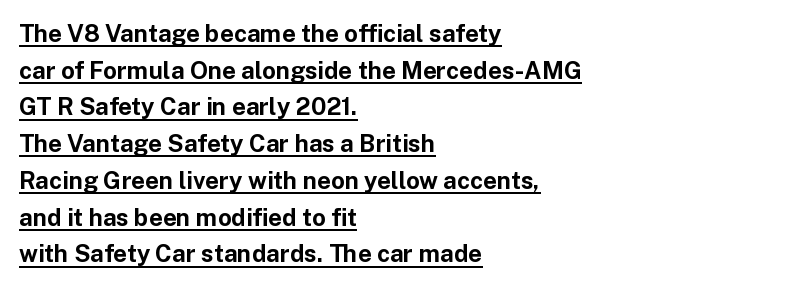
{"italic": "no", "bold": "yes", "underline": "yes", "align": "left", "line_spacing": "normal", "line_spacing_ratio": 1.53, "letter_spacing": "normal", "letter_spacing_em": 0.0, "glyph_px": 24}
